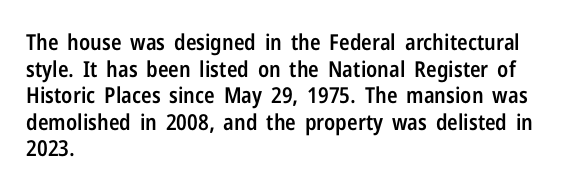
The image shows 22 px text type, upright; set left-aligned, line spacing 1.21x, normal letter spacing, not underlined.
